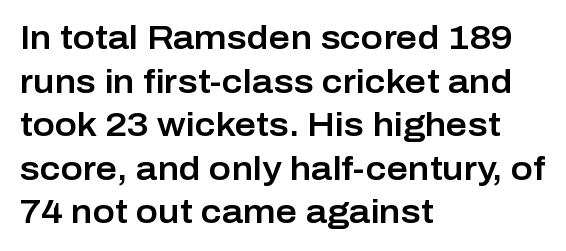
{"serif": "no", "italic": "no", "width": "normal", "stroke_contrast": "low", "x_height": "medium", "monospaced": "no", "underline": "no", "align": "left", "line_spacing": "normal", "line_spacing_ratio": 1.32, "letter_spacing": "normal", "letter_spacing_em": 0.0, "glyph_px": 33}
